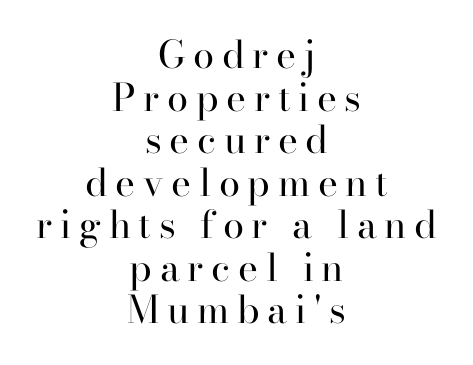
These lines are rendered in a variable-pitch font. This rendering employs a face with finishing strokes, i.e., a serif. The strokes are not fattened; the text isn't bold. The string is rendered with underlining switched off.
